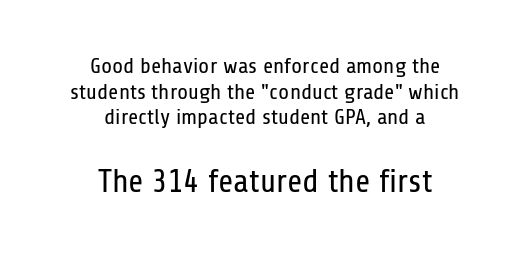
The image shows 33 px regular-weight, condensed sans-serif type, upright; set centered, line spacing 1.17x, normal letter spacing, not underlined; the second (bottom) block is 1.5x larger; low stroke contrast and a medium x-height.
